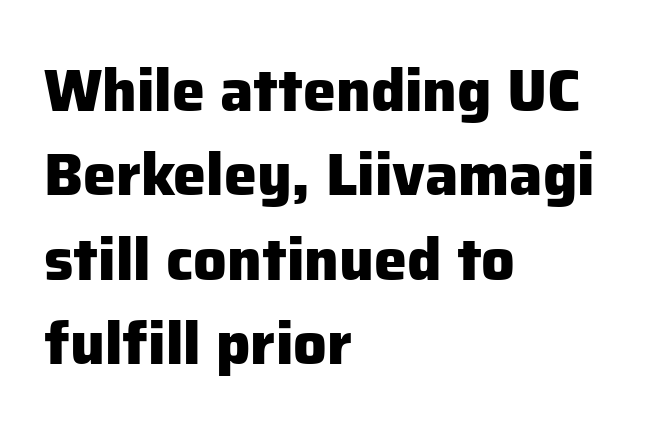
{"serif": "no", "italic": "no", "bold": "yes", "weight": "heavy", "width": "normal", "stroke_contrast": "low", "x_height": "medium", "monospaced": "no", "underline": "no", "align": "left", "line_spacing": "normal", "line_spacing_ratio": 1.43, "letter_spacing": "normal", "letter_spacing_em": 0.0, "glyph_px": 59}
